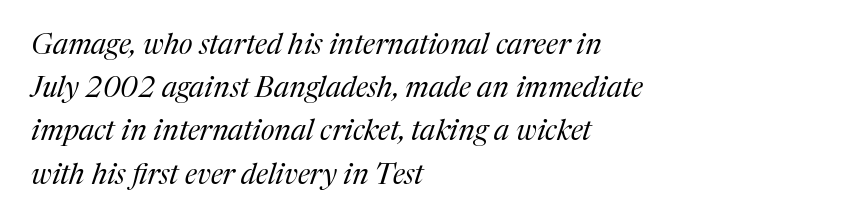
Honestly, there is no underline to notice here at all. Each line starts at the same left margin while the right side varies. On a weight scale, this lands at 450 or below. There is no visible air inserted between adjacent glyphs. How would I describe the line gaps? Plain and ordinary.
